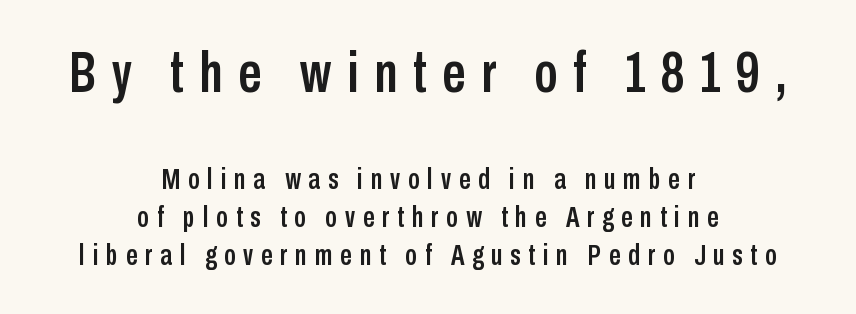
The image shows 58 px condensed sans-serif type, upright; set centered, normal line spacing (1.31x), unusually wide letter spacing (+0.27 em), not underlined; the first (top) block is 2.0x larger; low stroke contrast and a medium x-height.
